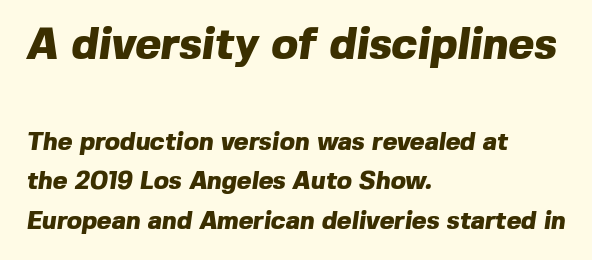
Q: Is the text bold? A: Yes.
Q: Is the typeface a serif or a sans-serif typeface? A: Sans-serif.
Q: Is the text underlined? A: No.
Q: How is the paragraph aligned? A: Left-aligned.
Q: Is the spacing between letters normal or unusually wide? A: Normal.
Q: Is the spacing between lines tight, normal or loose? A: Normal.
Q: Which block of text is set in a larger size, the first (top) or the second (bottom)? A: The first (top) one.
Q: Width (condensed, normal, or wide)? A: Normal.
Q: x-height? A: Medium.
Q: Monospaced? A: No.
